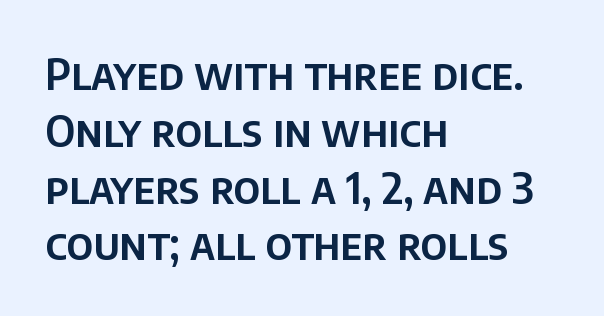
The image shows 43 px sans-serif type, upright; set left-aligned, normal line spacing (1.32x), normal letter spacing, not underlined; low stroke contrast and a large x-height.
